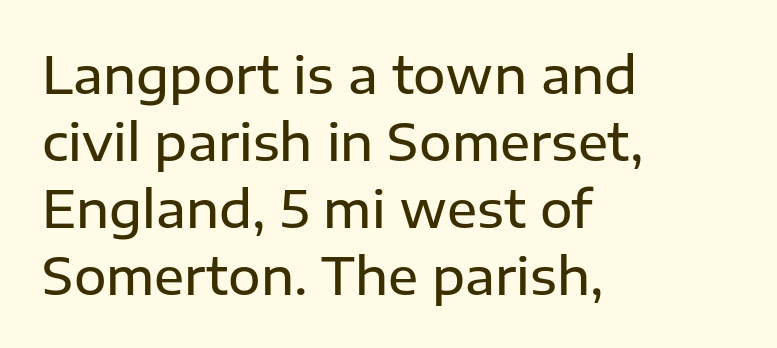
Look at the stroke-to-counter ratio: somewhat heavy, a semibold. Are there feet on the stems? There aren't — it's a sans. Typeset ragged right — the left edge is the straight one. The face used here is proportionally spaced, like ordinary book or web type.
